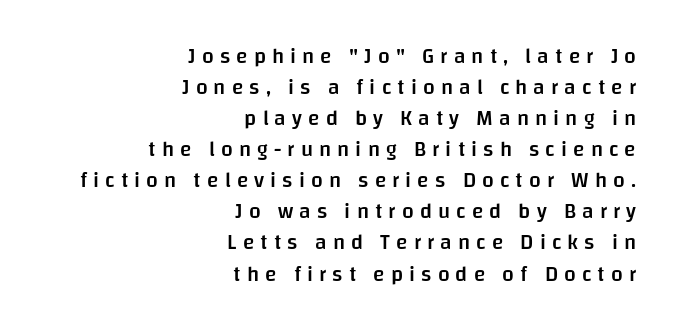
Q: Is the text bold? A: Semi-bold.
Q: Is the text italic (slanted)? A: No, it is upright.
Q: Is the text underlined? A: No.
Q: How is the paragraph aligned? A: Right-aligned.
Q: Is the spacing between letters normal or unusually wide? A: Unusually wide.
Q: Is the spacing between lines tight, normal or loose? A: Normal.
